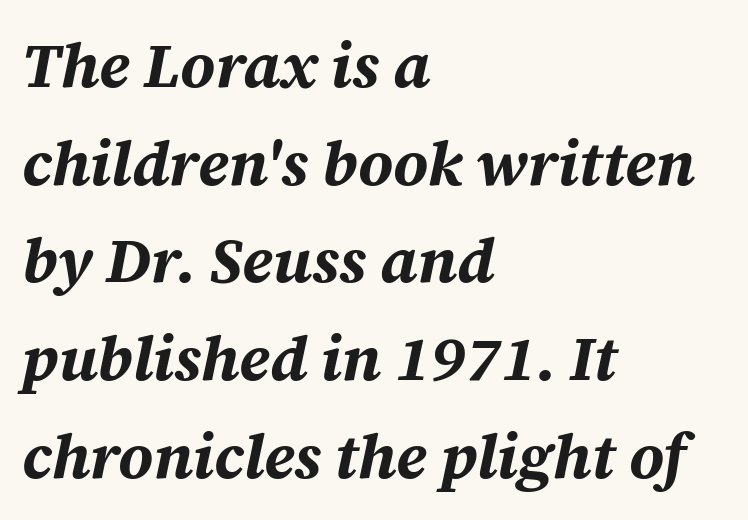
{"italic": "yes", "lean": "right", "slant_degrees": 12, "bold": "yes", "weight": "bold", "width": "normal", "stroke_contrast": "medium", "x_height": "medium", "monospaced": "no", "underline": "no", "align": "left", "line_spacing": "normal", "line_spacing_ratio": 1.55, "letter_spacing": "normal", "letter_spacing_em": 0.0, "glyph_px": 63}
